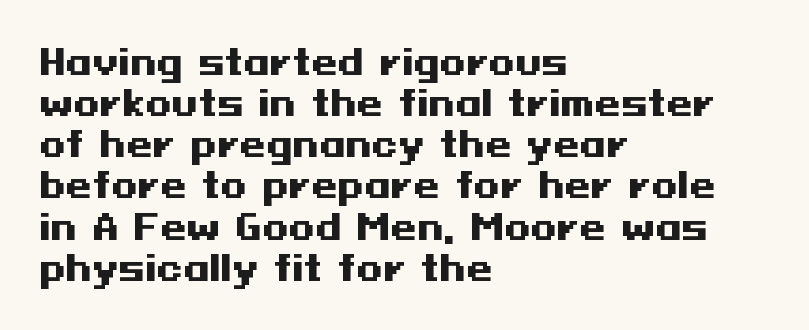
Q: Is the text bold? A: Yes.
Q: Is the text italic (slanted)? A: No, it is upright.
Q: Is the typeface a serif or a sans-serif typeface? A: Sans-serif.
Q: Is the text underlined? A: No.
Q: How is the paragraph aligned? A: Left-aligned.
Q: Is the spacing between letters normal or unusually wide? A: Normal.
Q: Width (condensed, normal, or wide)? A: Wide.
Q: Stroke contrast? A: Medium.
Q: x-height? A: Medium.
